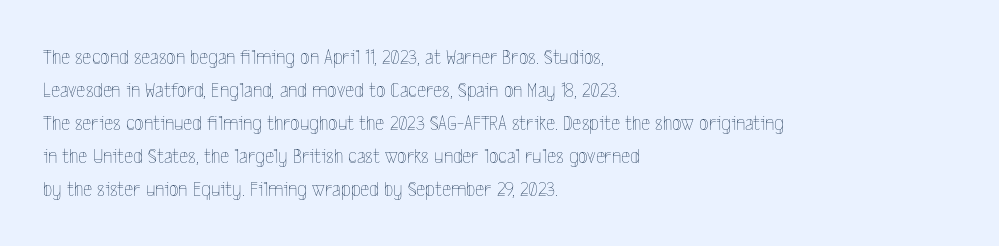
In terms of leading, this rendering sits right in the middle. Quick note: not italic, upright. Stems here are at most as thick as an everyday book face. Letter spacing: default.
